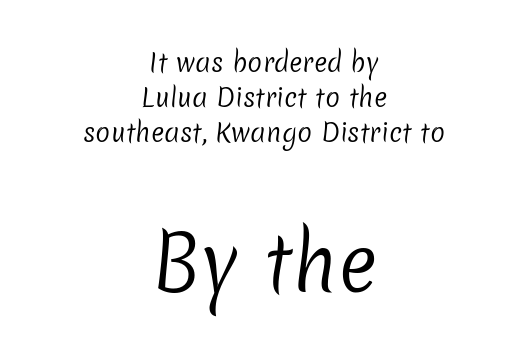
{"serif": "no", "bold": "no", "weight": "regular", "width": "normal", "stroke_contrast": "low", "x_height": "medium", "monospaced": "no", "underline": "no", "align": "center", "line_spacing": "normal", "line_spacing_ratio": 1.41, "letter_spacing": "normal", "letter_spacing_em": 0.0, "larger_block": "second", "size_ratio": 2.96, "glyph_px": 74}
